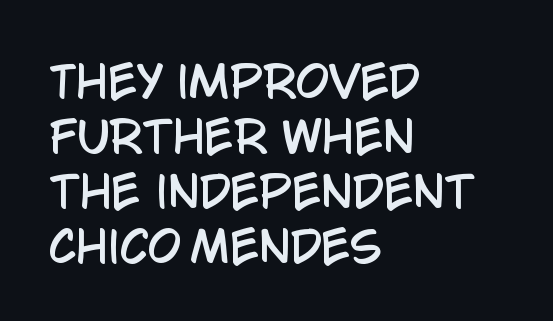
Q: Is the text italic (slanted)? A: No, it is upright.
Q: Is the typeface a serif or a sans-serif typeface? A: Sans-serif.
Q: Is the text underlined? A: No.
Q: How is the paragraph aligned? A: Left-aligned.
Q: Is the spacing between letters normal or unusually wide? A: Normal.
Q: Is the spacing between lines tight, normal or loose? A: Normal.
Q: Width (condensed, normal, or wide)? A: Condensed.
Q: Stroke contrast? A: Low.
Q: x-height? A: Large.
Q: Monospaced? A: No.
